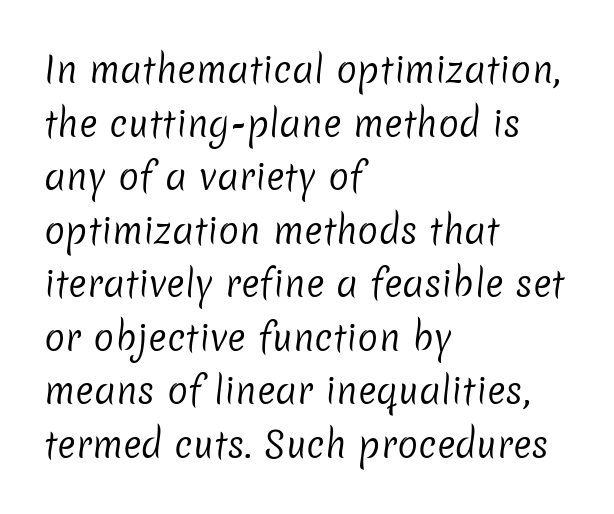
All the whitespace from short lines collects on the right. Type without underlining. This sample has the flowing, uneven cadence of proportional lettering. The typesetting does not lean heavy: it is not bold.
